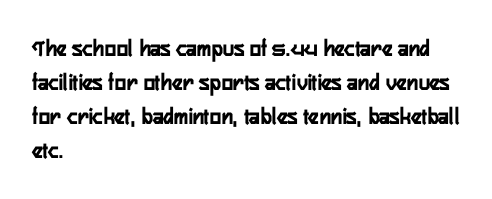
{"italic": "no", "bold": "yes", "underline": "no", "align": "left", "line_spacing": "normal", "line_spacing_ratio": 1.41, "letter_spacing": "normal", "letter_spacing_em": 0.0, "glyph_px": 24}
